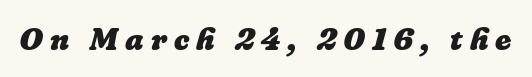
This sample has the flowing, uneven cadence of proportional lettering. Look at the stroke-to-counter ratio: heavy, a bold. An italicized treatment has been applied to the whole sample. Glance below the letters and you will spot only blank space. Tracking here is generous; glyphs stand well apart from one another.
